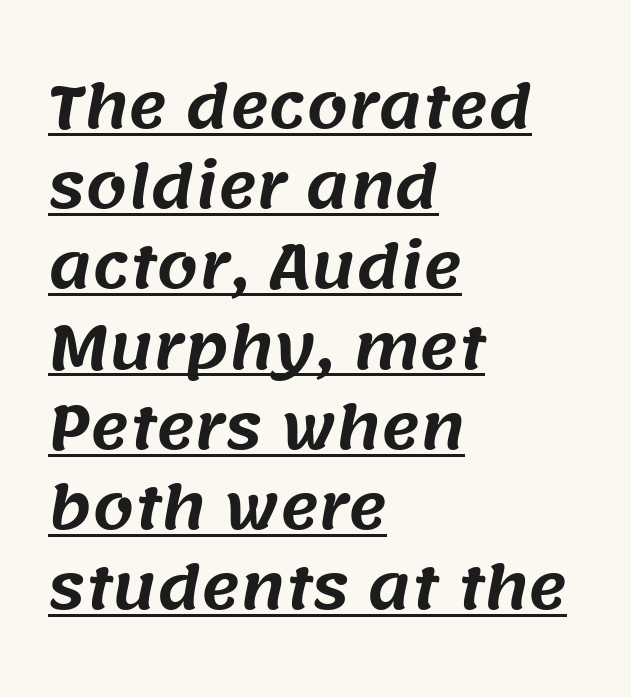
{"serif": "no", "width": "normal", "stroke_contrast": "medium", "x_height": "large", "monospaced": "no", "underline": "yes", "align": "left", "line_spacing": "normal", "line_spacing_ratio": 1.36, "letter_spacing": "normal", "letter_spacing_em": 0.0, "glyph_px": 59}
